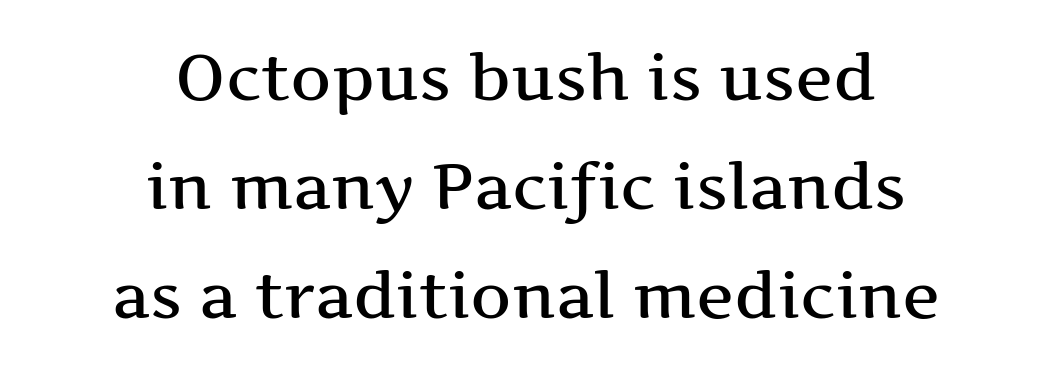
In terms of posture, this sample is upright. Type style note: has serifs. The face used here is rendered with its standard letterfit. Beneath every word, the page is bare.
